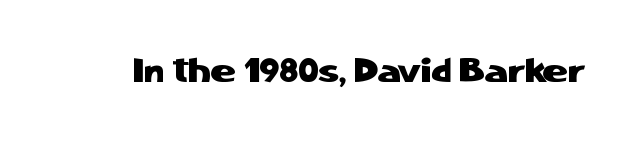
{"serif": "no", "italic": "no", "width": "normal", "stroke_contrast": "low", "x_height": "medium", "monospaced": "no", "underline": "no", "letter_spacing": "normal", "letter_spacing_em": 0.0, "glyph_px": 34}
